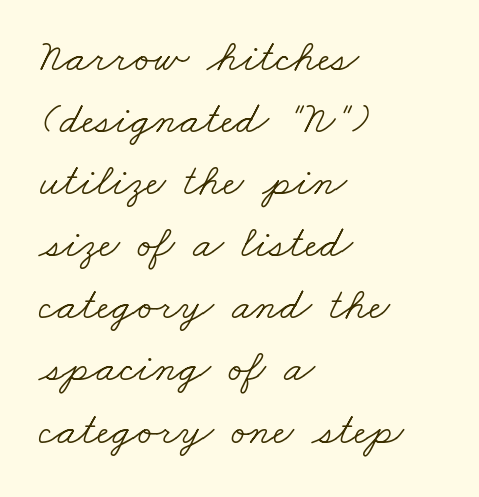
The image shows 45 px light, wide serif type; set left-aligned, normal line spacing (1.38x), normal letter spacing, not underlined; low stroke contrast and a small x-height.
